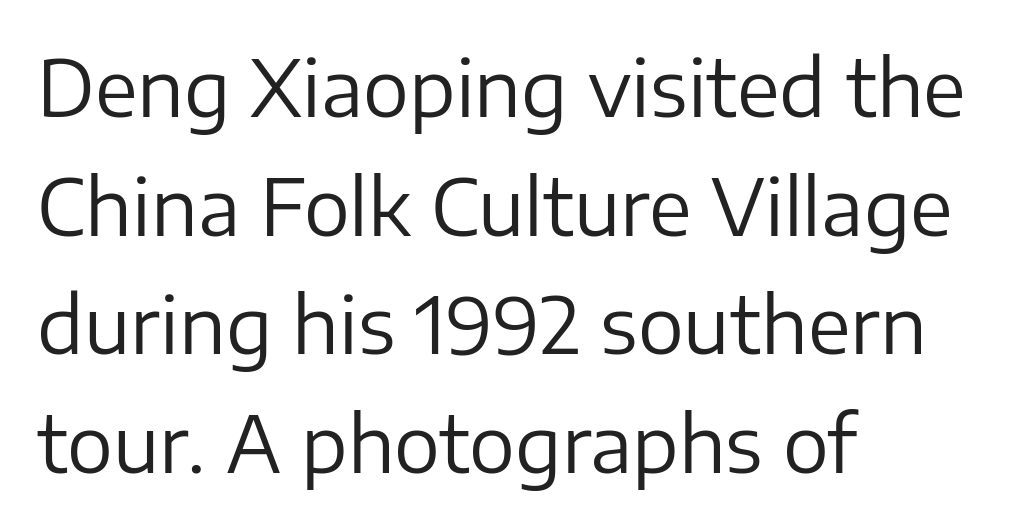
The designer went with a sans here, leaving each stem footless. The area under the type is left untouched. The space between consecutive lines is moderate. Every character sits straight up, as roman type does. Letter spacing: default. No chunkiness to these letters — they're not bold.
